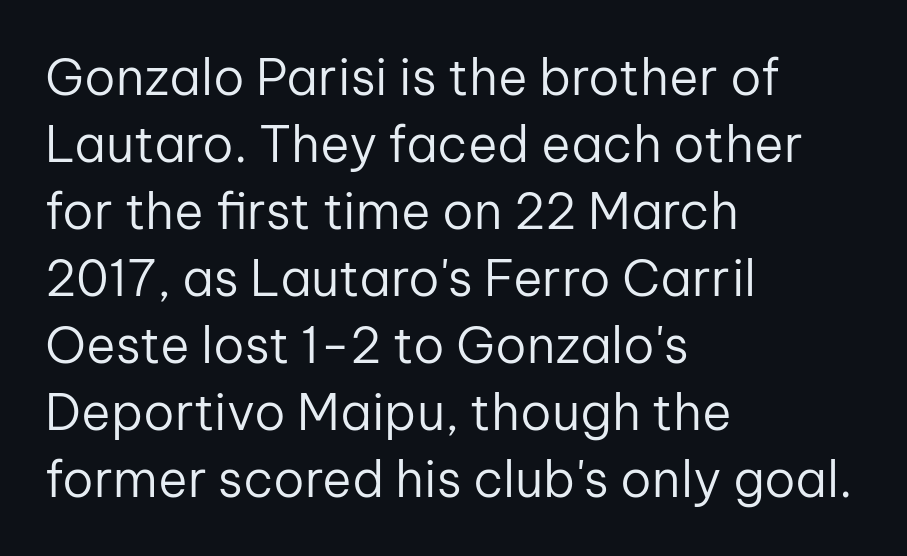
The image shows 50 px regular-weight sans-serif type, upright; set left-aligned, normal line spacing (1.34x), normal letter spacing, not underlined; low stroke contrast and a medium x-height.
